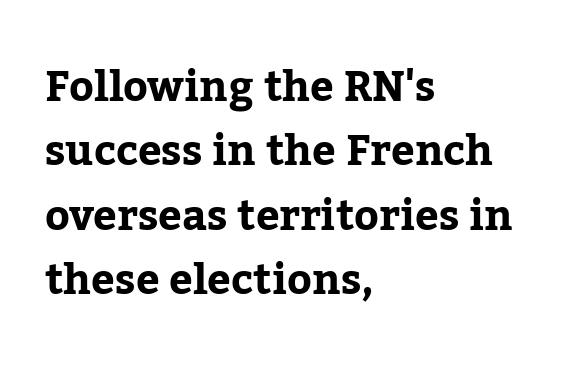
The compositor pushed each line to the left boundary. Here the glyphs are tracked normally, forming tight word shapes. The type sits square on the baseline with zero lean. Nobody drew a line under any word here. Summary of vertical rhythm: regular, with standard interline spacing.
